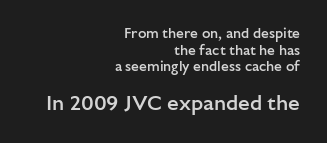
The image shows 21 px text type, upright; set right-aligned, line spacing 1.19x, normal letter spacing, not underlined; the second (bottom) block is 1.5x larger.
